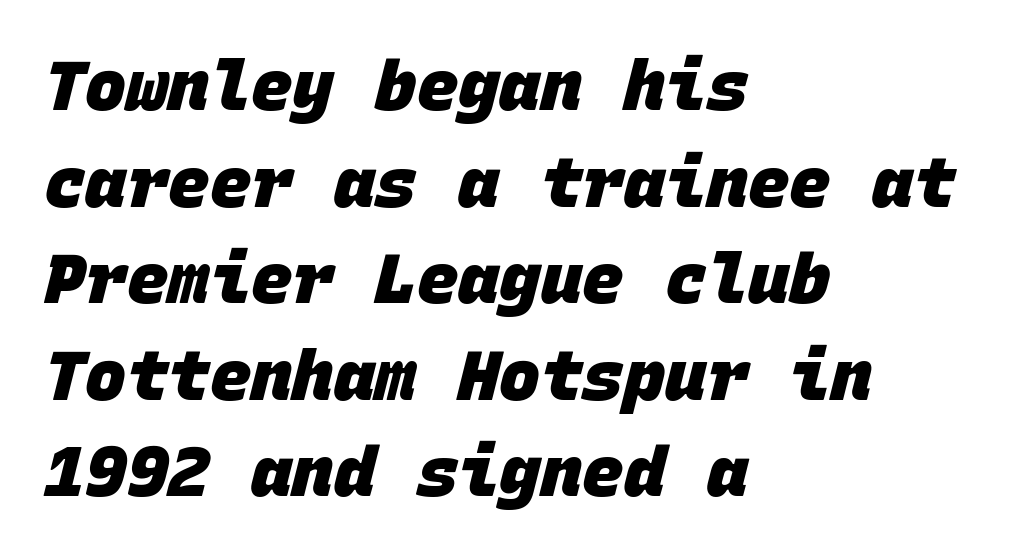
This rendering features lettering with no underline. This is sans-serif lettering, the kind often seen on screens and signage. Bold? Absolutely — the strokes are thick and heavy. A typesetter would call this monospace, since all characters share one set width. The rendering anchors every line to the left-hand side. Observe the ordinary spacing: letters are neighbours, not strangers.
